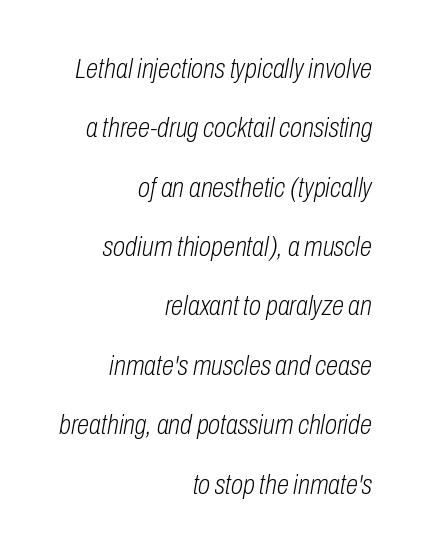
Q: Is the text bold? A: No.
Q: Is the text italic (slanted)? A: Yes, it leans right by about 10 degrees.
Q: Is the text underlined? A: No.
Q: How is the paragraph aligned? A: Right-aligned.
Q: Is the spacing between letters normal or unusually wide? A: Normal.
Q: Is the spacing between lines tight, normal or loose? A: Loose.
Q: Width (condensed, normal, or wide)? A: Condensed.
Q: Stroke contrast? A: Low.
Q: x-height? A: Medium.
Q: Monospaced? A: No.
